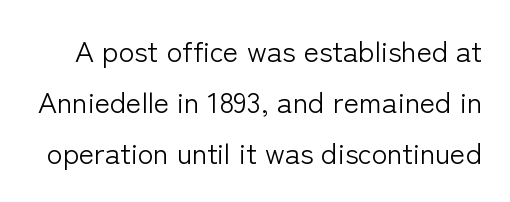
It's the straight-up-and-down kind of type. Compared with a typical body face, this is equally light or lighter still. Varying glyph widths throughout — classic text-font behaviour. The rendering keeps characters at their native spacing. Unmarked baselines from the first word to the last.
